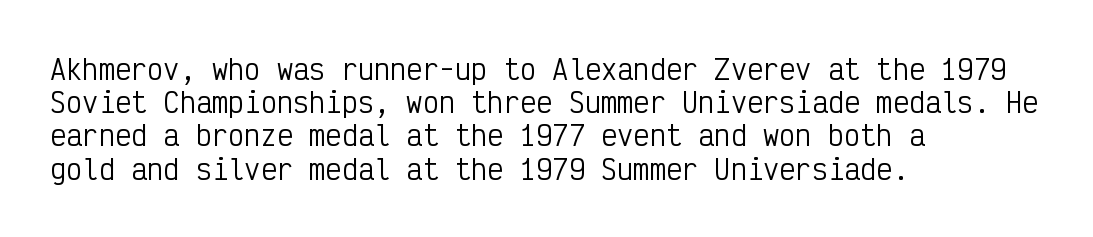
The zone under the glyphs is completely vacant. The passage is arranged the way most books set body copy — flush left. The type sits square on the baseline with zero lean. Weight: in the light-to-regular range. In terms of letterspacing, this is plain default setting.
